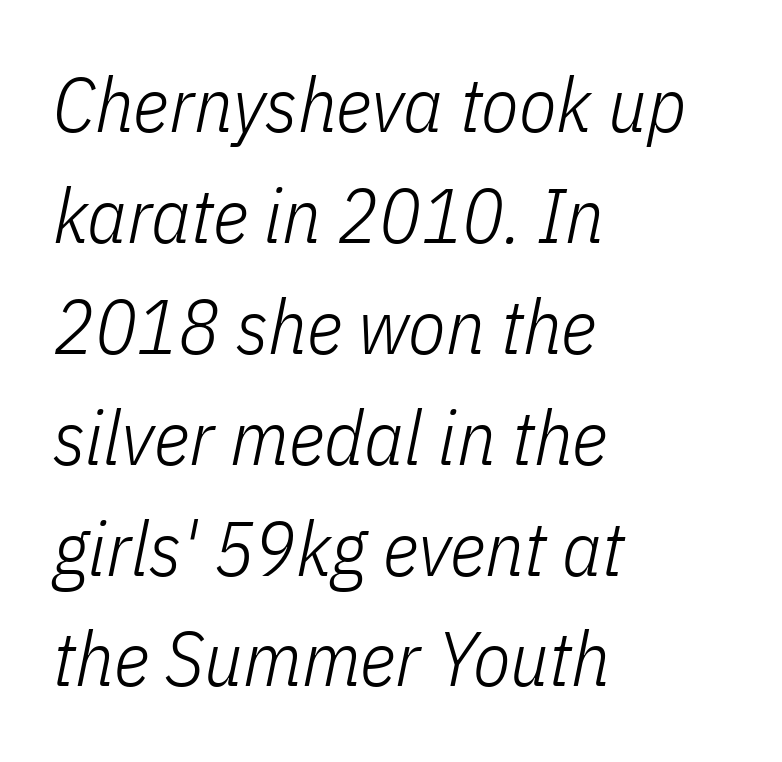
{"italic": "yes", "lean": "right", "slant_degrees": 11, "bold": "no", "weight": "light", "width": "condensed", "stroke_contrast": "low", "x_height": "medium", "monospaced": "no", "underline": "no", "align": "left", "line_spacing": "normal", "line_spacing_ratio": 1.44, "letter_spacing": "normal", "letter_spacing_em": 0.0, "glyph_px": 77}
